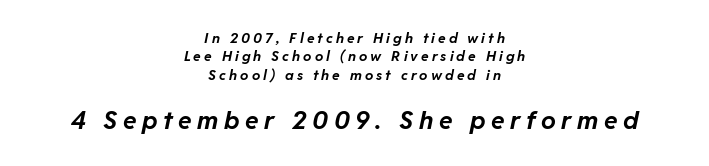
Q: Is the text bold? A: Yes.
Q: Is the text italic (slanted)? A: Yes, it leans right by about 11 degrees.
Q: Is the text underlined? A: No.
Q: How is the paragraph aligned? A: Centered.
Q: Is the spacing between letters normal or unusually wide? A: Unusually wide.
Q: Is the spacing between lines tight, normal or loose? A: Normal.
Q: Which block of text is set in a larger size, the first (top) or the second (bottom)? A: The second (bottom) one.
